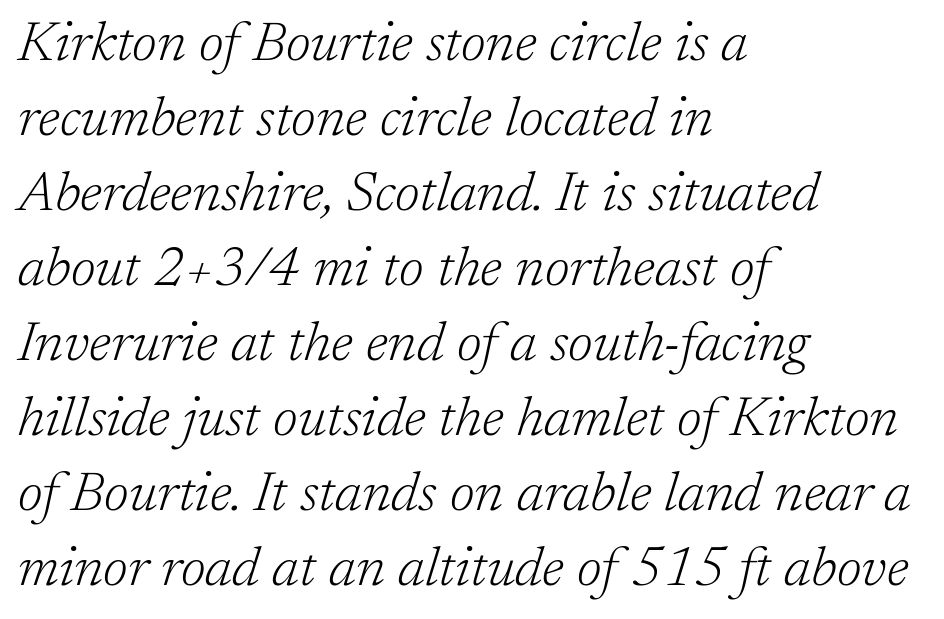
The image shows 56 px light serif type, italic (leaning right); set left-aligned, normal line spacing (1.34x), normal letter spacing, not underlined; low stroke contrast and a medium x-height.
